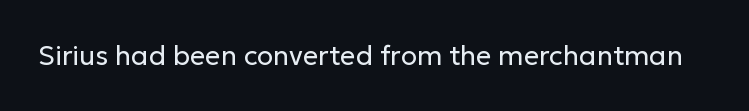
{"italic": "no", "bold": "no", "underline": "no", "letter_spacing": "normal", "letter_spacing_em": 0.0, "glyph_px": 27}
